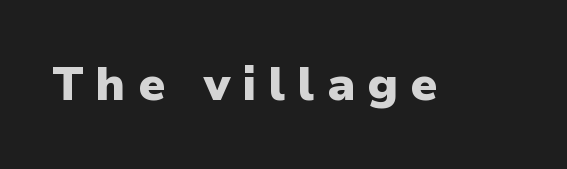
Substantial extra tracking has been applied to these lines. Type style note: lacks serifs. The foot of each line stays bare and open. Here the designer chose a conventional face with non-uniform glyph widths. Posture: straight, roman, zero tilt. A full-strength bold gives these letters their thick strokes.
